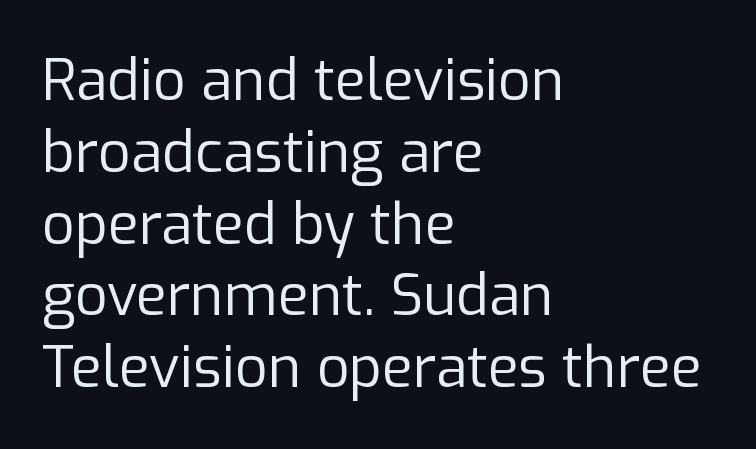
Q: Is the text bold? A: No.
Q: Is the text italic (slanted)? A: No, it is upright.
Q: Is the typeface a serif or a sans-serif typeface? A: Sans-serif.
Q: Is the text underlined? A: No.
Q: How is the paragraph aligned? A: Left-aligned.
Q: Is the spacing between letters normal or unusually wide? A: Normal.
Q: Is the spacing between lines tight, normal or loose? A: Normal.
Q: Width (condensed, normal, or wide)? A: Normal.
Q: Stroke contrast? A: Low.
Q: x-height? A: Medium.
Q: Monospaced? A: No.
